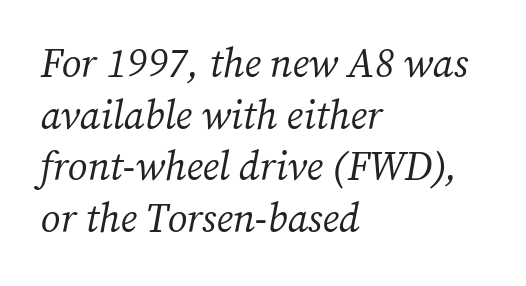
The image shows 40 px regular-weight serif type, italic (leaning right); set left-aligned, normal line spacing (1.29x), normal letter spacing, not underlined; medium stroke contrast and a medium x-height.
